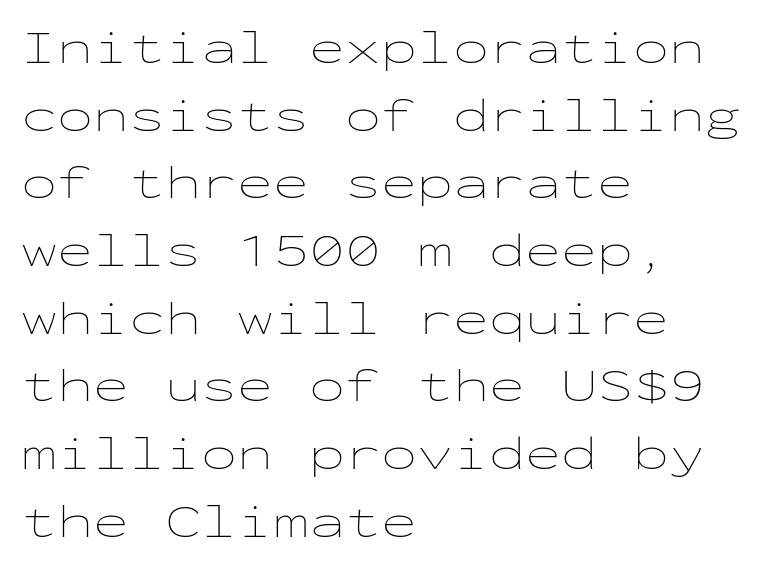
Q: Is the text bold? A: No.
Q: Is the text italic (slanted)? A: No, it is upright.
Q: Is the text underlined? A: No.
Q: How is the paragraph aligned? A: Left-aligned.
Q: Is the spacing between letters normal or unusually wide? A: Normal.
Q: Is the spacing between lines tight, normal or loose? A: Normal.
Q: Width (condensed, normal, or wide)? A: Wide.
Q: Stroke contrast? A: Low.
Q: x-height? A: Medium.
Q: Monospaced? A: Yes.
